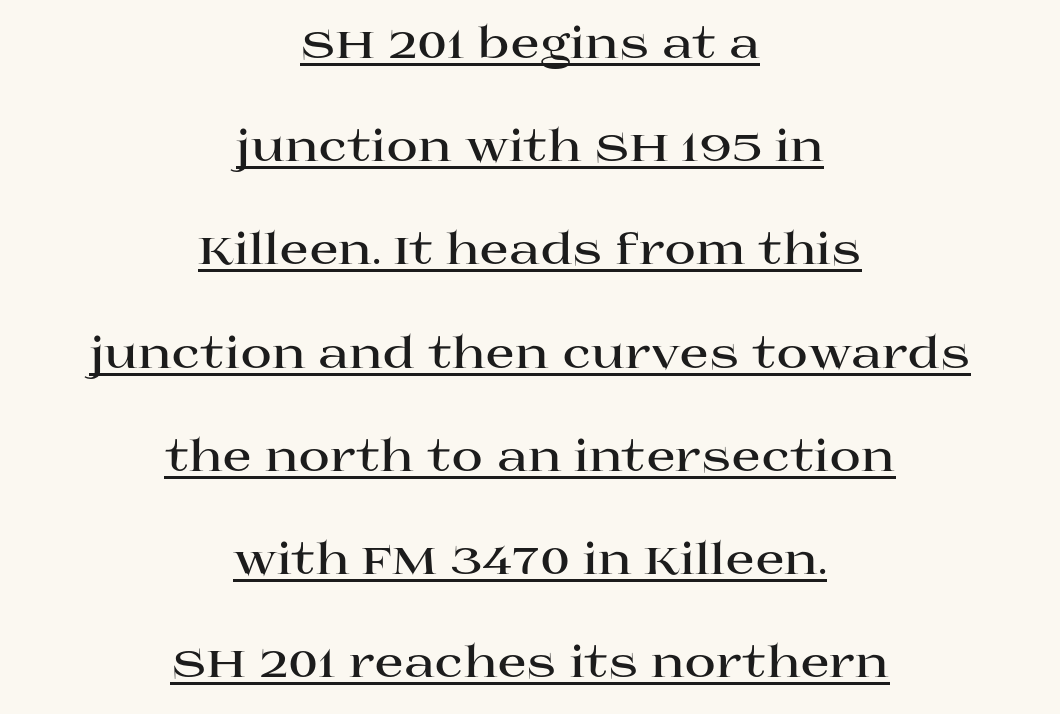
The text was rendered using a seriffed face with decorative stroke endings. Notice how a bar underscores the lettering throughout. You could not count columns in this text — the font is proportionally spaced. One glance says open: line gaps are wider than usual. The typography opts for an upright posture over an oblique one.
